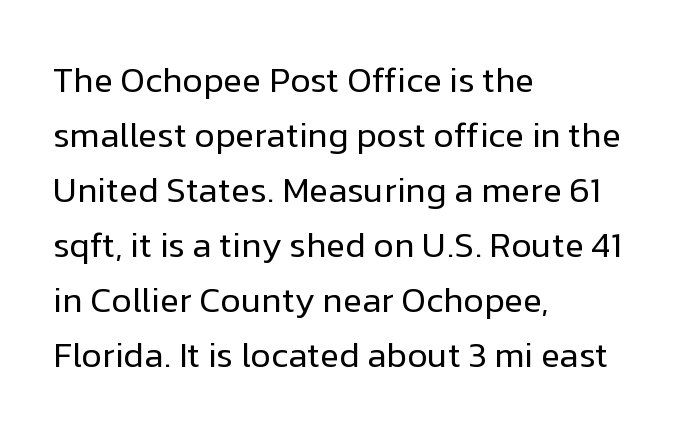
Q: Is the text bold? A: No.
Q: Is the text italic (slanted)? A: No, it is upright.
Q: Is the typeface a serif or a sans-serif typeface? A: Sans-serif.
Q: Is the text underlined? A: No.
Q: How is the paragraph aligned? A: Left-aligned.
Q: Is the spacing between letters normal or unusually wide? A: Normal.
Q: Is the spacing between lines tight, normal or loose? A: Normal.
Q: Width (condensed, normal, or wide)? A: Normal.
Q: Stroke contrast? A: Low.
Q: x-height? A: Medium.
Q: Monospaced? A: No.
